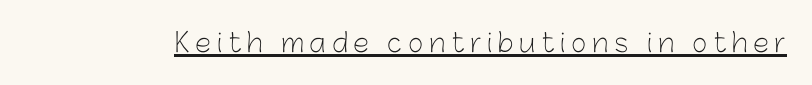
Q: Is the text bold? A: No.
Q: Is the text italic (slanted)? A: No, it is upright.
Q: Is the text underlined? A: Yes.
Q: Is the spacing between letters normal or unusually wide? A: Unusually wide.
